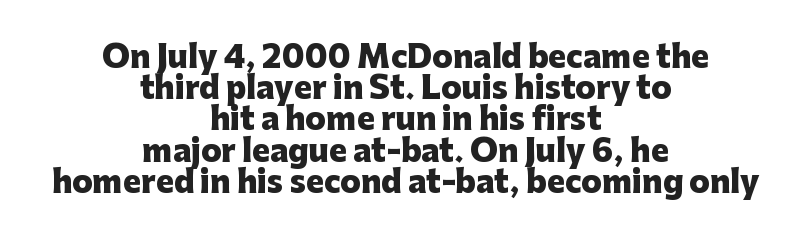
Q: Is the text bold? A: Yes.
Q: Is the text italic (slanted)? A: No, it is upright.
Q: Is the typeface a serif or a sans-serif typeface? A: Sans-serif.
Q: Is the text underlined? A: No.
Q: How is the paragraph aligned? A: Centered.
Q: Is the spacing between letters normal or unusually wide? A: Normal.
Q: Is the spacing between lines tight, normal or loose? A: Tight.
Q: Width (condensed, normal, or wide)? A: Normal.
Q: Stroke contrast? A: Low.
Q: x-height? A: Medium.
Q: Monospaced? A: No.
